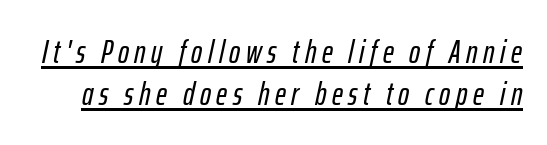
In designer terms, the underline attribute is active on this setting. This block has exactly the height ordinary leading produces. The passage shown is typed in a proportional face where columns would drift. The lettering tilts uniformly, giving the passage an italic look.
